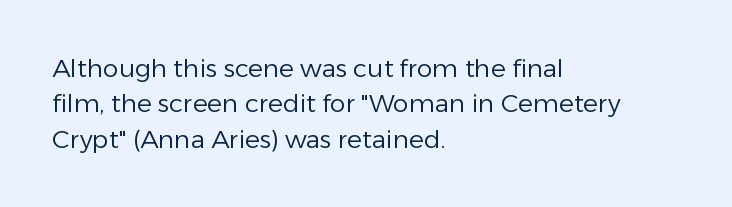
{"italic": "no", "bold": "no", "underline": "no", "align": "left", "line_spacing": "normal", "line_spacing_ratio": 1.42, "letter_spacing": "normal", "letter_spacing_em": 0.0, "glyph_px": 25}
